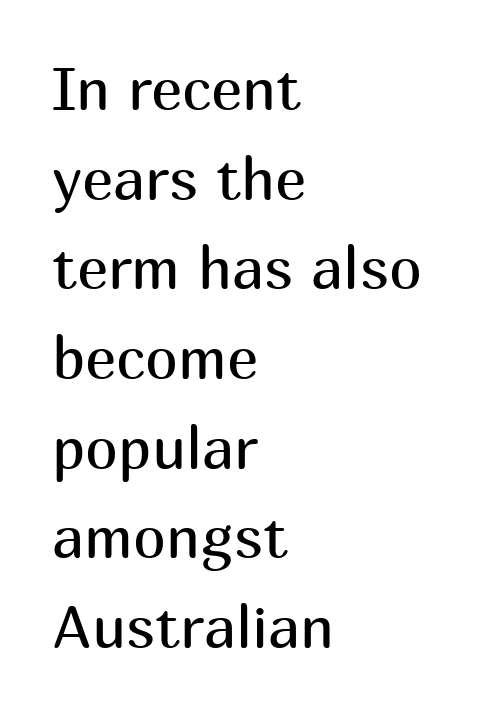
{"serif": "no", "italic": "no", "bold": "no", "weight": "regular", "width": "normal", "stroke_contrast": "medium", "x_height": "medium", "monospaced": "no", "underline": "no", "align": "left", "line_spacing": "normal", "line_spacing_ratio": 1.52, "letter_spacing": "normal", "letter_spacing_em": 0.0, "glyph_px": 59}
